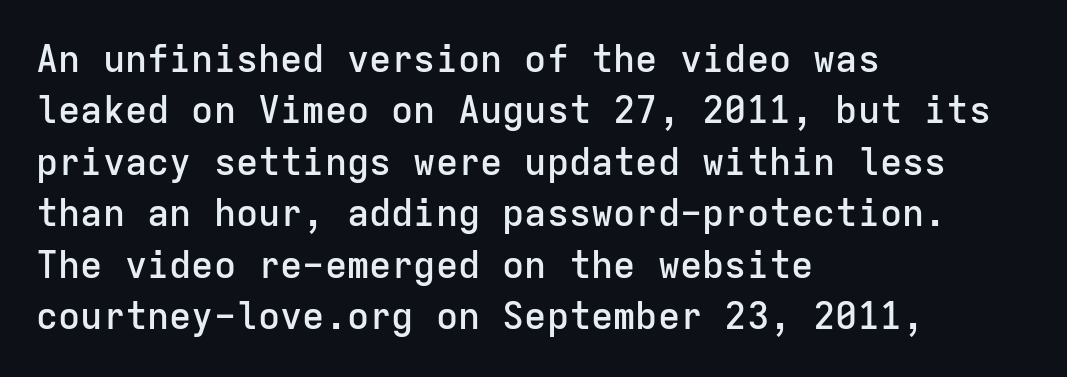
Q: Is the text bold? A: Semi-bold.
Q: Is the text italic (slanted)? A: No, it is upright.
Q: Is the typeface a serif or a sans-serif typeface? A: Sans-serif.
Q: Is the text underlined? A: No.
Q: How is the paragraph aligned? A: Left-aligned.
Q: Is the spacing between letters normal or unusually wide? A: Normal.
Q: Is the spacing between lines tight, normal or loose? A: Normal.
Q: Width (condensed, normal, or wide)? A: Normal.
Q: Stroke contrast? A: Low.
Q: x-height? A: Medium.
Q: Monospaced? A: Yes.
